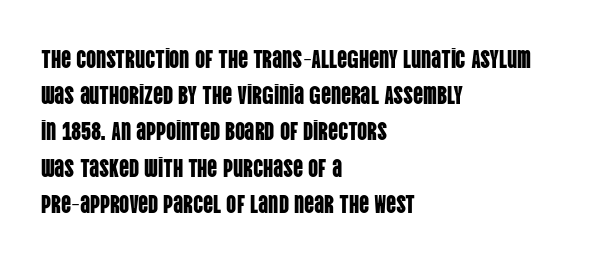
This sample keeps an unexceptional amount of space between lines. Characters follow at the spacing the type designer built in. Leftover space on each line is placed entirely after the last word. Nobody drew a line under any word here. The font's upright variant was chosen for this text.
